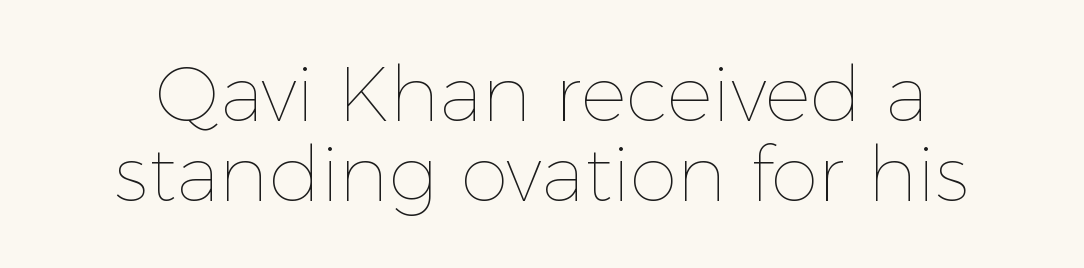
Q: Is the text bold? A: No.
Q: Is the text italic (slanted)? A: No, it is upright.
Q: Is the text underlined? A: No.
Q: Is the spacing between letters normal or unusually wide? A: Normal.
Q: Is the spacing between lines tight, normal or loose? A: Tight.
Q: Width (condensed, normal, or wide)? A: Normal.
Q: x-height? A: Medium.
Q: Monospaced? A: No.
